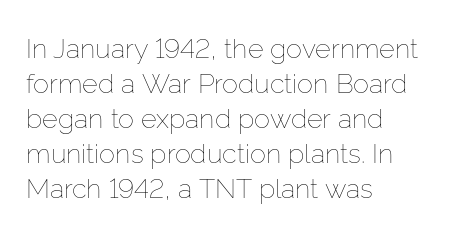
{"italic": "no", "bold": "no", "underline": "no", "align": "left", "line_spacing": "normal", "line_spacing_ratio": 1.3, "letter_spacing": "normal", "letter_spacing_em": 0.0, "glyph_px": 27}
